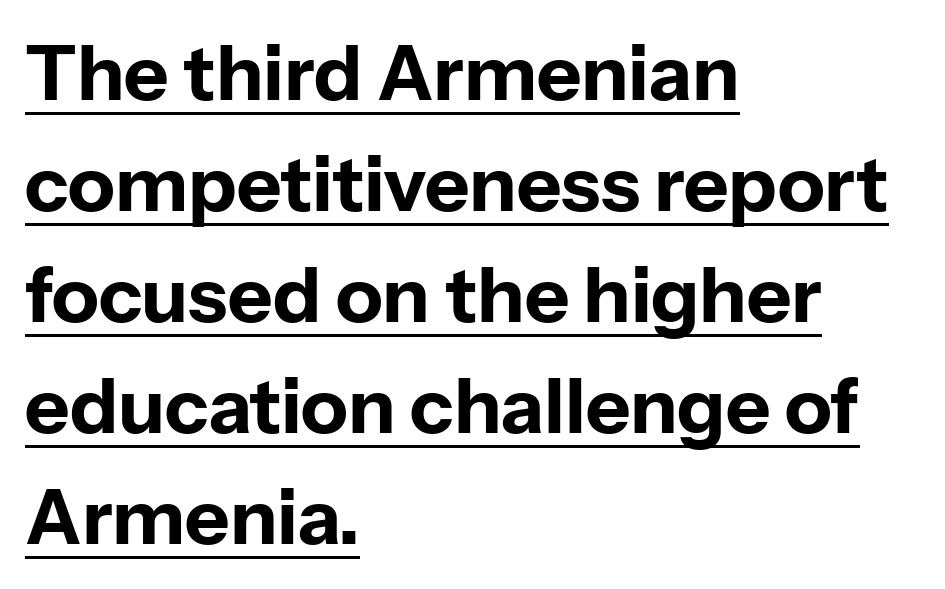
{"serif": "no", "italic": "no", "bold": "yes", "weight": "bold", "width": "normal", "stroke_contrast": "low", "x_height": "medium", "monospaced": "no", "underline": "yes", "align": "left", "line_spacing": "normal", "line_spacing_ratio": 1.44, "letter_spacing": "normal", "letter_spacing_em": 0.0, "glyph_px": 77}
